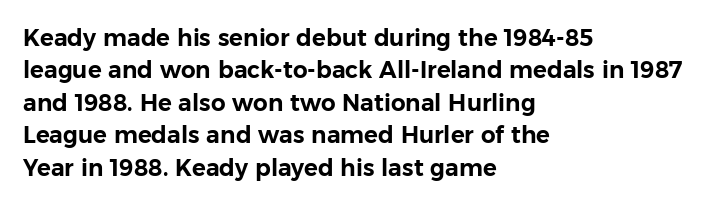
The image shows 23 px text type, upright; set left-aligned, normal line spacing (1.41x), normal letter spacing, not underlined.
